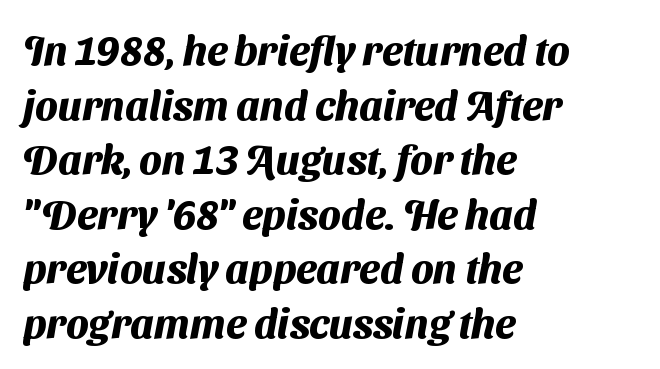
The image shows 41 px heavy sans-serif type; set left-aligned, normal line spacing (1.33x), normal letter spacing, not underlined; medium stroke contrast and a medium x-height.
